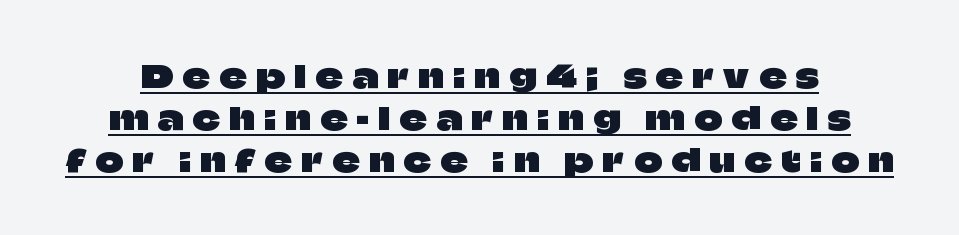
Q: Is the text italic (slanted)? A: No, it is upright.
Q: Is the typeface a serif or a sans-serif typeface? A: Sans-serif.
Q: Is the text underlined? A: Yes.
Q: Is the spacing between letters normal or unusually wide? A: Unusually wide.
Q: Is the spacing between lines tight, normal or loose? A: Normal.
Q: Width (condensed, normal, or wide)? A: Normal.
Q: Stroke contrast? A: Low.
Q: x-height? A: Large.
Q: Monospaced? A: No.
